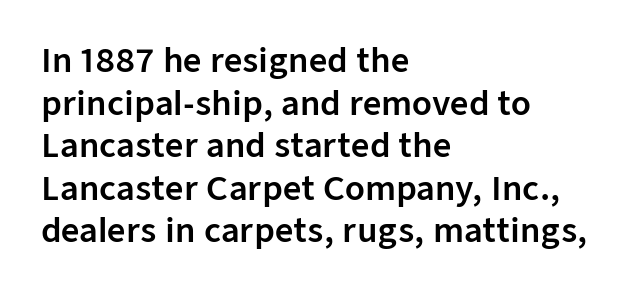
Every character sits straight up, as roman type does. Think of a printed novel: that variable character pitch is what you see here. Decoration check: the copy has no underline. Is there much room between lines? A standard amount, neither cramped nor airy. The characters display no serif detailing; their extremities are plain. Observe the ordinary spacing: letters are neighbours, not strangers.
